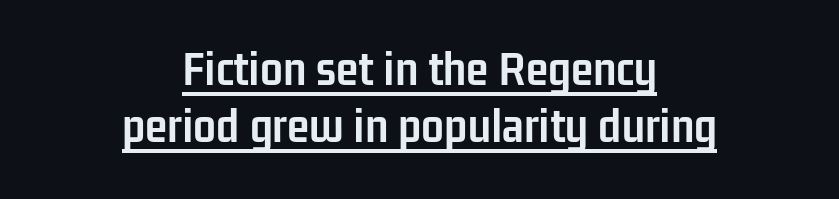
You can see a thin bar hugging the bottom of the glyphs. Default kerning and tracking; the words read as compact shapes. Posture: vertical. Compared with typical paragraphs, the rows here are closer together.
